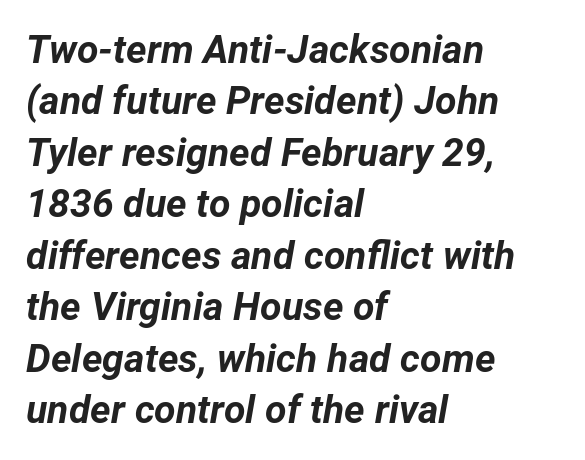
Q: Is the text bold? A: Yes.
Q: Is the text italic (slanted)? A: Yes, it leans right by about 12 degrees.
Q: Is the text underlined? A: No.
Q: How is the paragraph aligned? A: Left-aligned.
Q: Is the spacing between letters normal or unusually wide? A: Normal.
Q: Is the spacing between lines tight, normal or loose? A: Normal.
Q: Width (condensed, normal, or wide)? A: Normal.
Q: Stroke contrast? A: Low.
Q: x-height? A: Medium.
Q: Monospaced? A: No.
